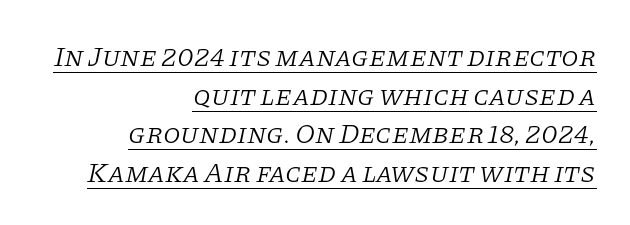
Q: Is the text bold? A: No.
Q: Is the text italic (slanted)? A: Yes, it leans right by about 11 degrees.
Q: Is the typeface a serif or a sans-serif typeface? A: Serif.
Q: Is the text underlined? A: Yes.
Q: How is the paragraph aligned? A: Right-aligned.
Q: Is the spacing between letters normal or unusually wide? A: Normal.
Q: Is the spacing between lines tight, normal or loose? A: Normal.
Q: Width (condensed, normal, or wide)? A: Normal.
Q: Stroke contrast? A: Low.
Q: x-height? A: Large.
Q: Monospaced? A: No.
